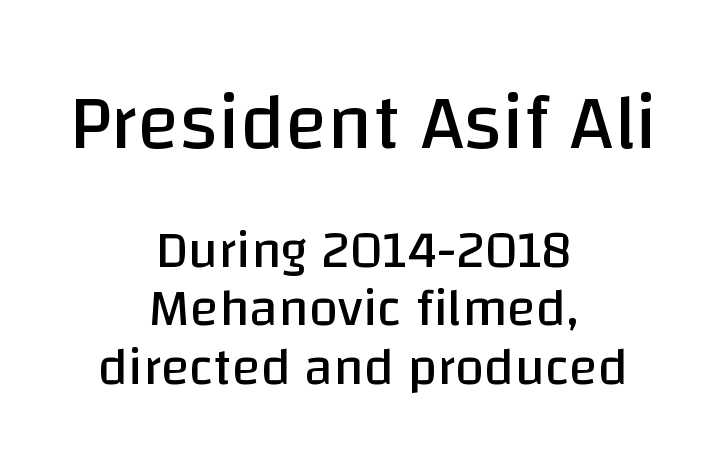
The image shows 79 px regular-weight sans-serif type, upright; set centered, tight line spacing (1.1x), normal letter spacing, not underlined; the first (top) block is 1.49x larger; low stroke contrast and a large x-height.
